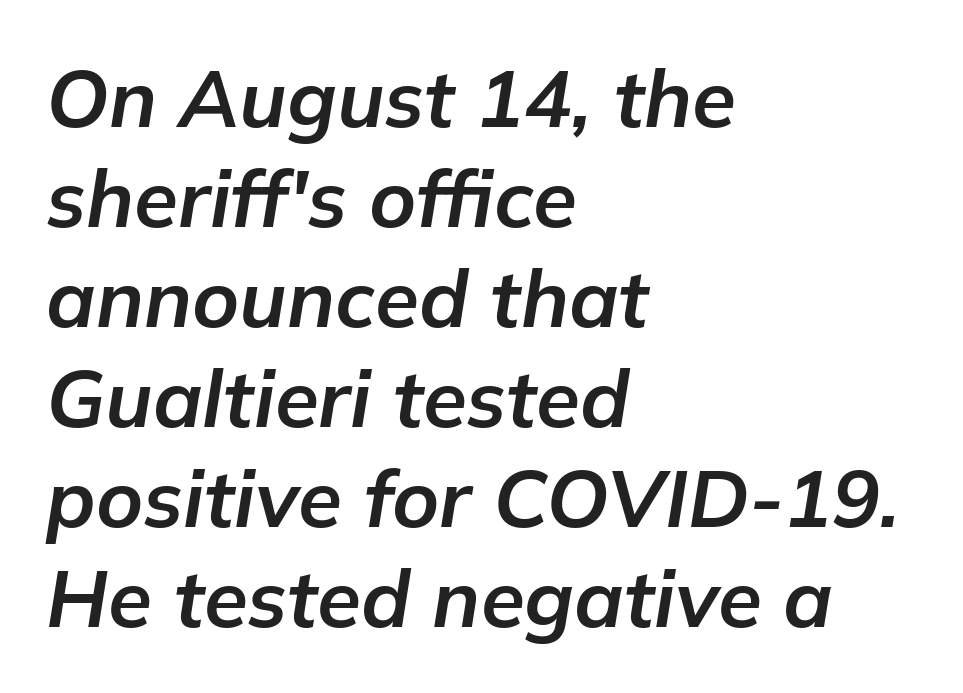
Italic: yes, the glyphs are oblique. The space directly below the letters is spotless. A typesetter would call this proportional, since set widths differ per character. The space between consecutive lines is moderate.
